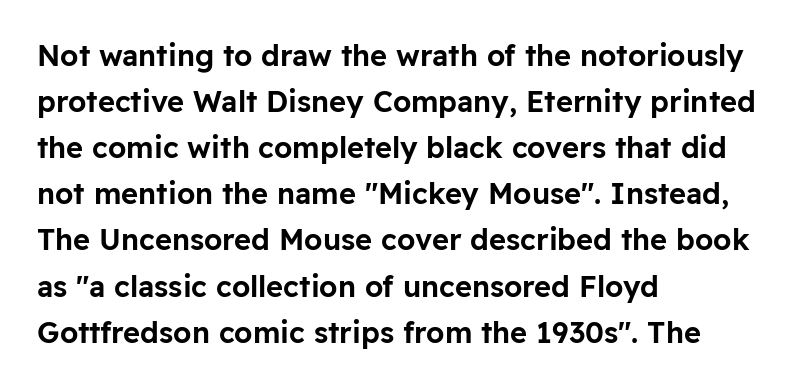
{"serif": "no", "italic": "no", "width": "normal", "stroke_contrast": "low", "x_height": "medium", "monospaced": "no", "underline": "no", "align": "left", "line_spacing": "normal", "line_spacing_ratio": 1.59, "letter_spacing": "normal", "letter_spacing_em": 0.0, "glyph_px": 29}
